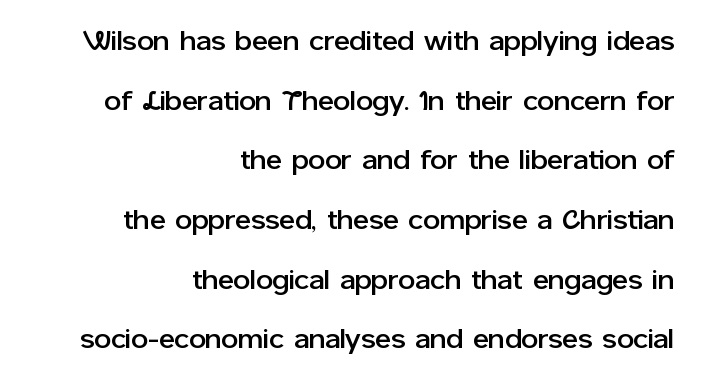
Q: Is the text italic (slanted)? A: No, it is upright.
Q: Is the text underlined? A: No.
Q: How is the paragraph aligned? A: Right-aligned.
Q: Is the spacing between letters normal or unusually wide? A: Normal.
Q: Is the spacing between lines tight, normal or loose? A: Loose.
